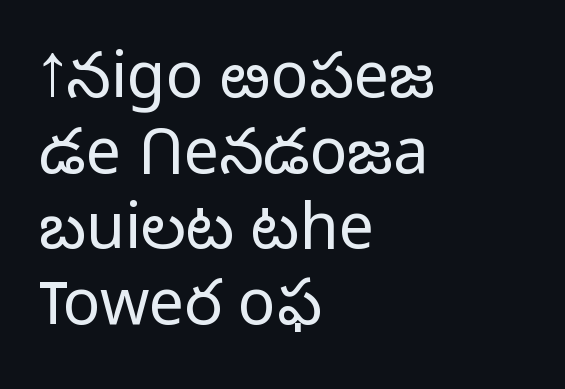
Q: Is the text bold? A: No.
Q: Is the text italic (slanted)? A: No, it is upright.
Q: Is the typeface a serif or a sans-serif typeface? A: Sans-serif.
Q: Is the text underlined? A: No.
Q: How is the paragraph aligned? A: Left-aligned.
Q: Is the spacing between letters normal or unusually wide? A: Normal.
Q: Width (condensed, normal, or wide)? A: Normal.
Q: Stroke contrast? A: Low.
Q: x-height? A: Medium.
Q: Monospaced? A: No.
